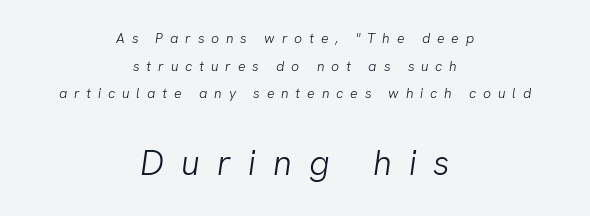
Q: Is the text bold? A: No.
Q: Is the typeface a serif or a sans-serif typeface? A: Sans-serif.
Q: Is the text underlined? A: No.
Q: How is the paragraph aligned? A: Centered.
Q: Is the spacing between letters normal or unusually wide? A: Unusually wide.
Q: Is the spacing between lines tight, normal or loose? A: Loose.
Q: Which block of text is set in a larger size, the first (top) or the second (bottom)? A: The second (bottom) one.
Q: Width (condensed, normal, or wide)? A: Normal.
Q: Stroke contrast? A: Low.
Q: x-height? A: Medium.
Q: Monospaced? A: No.
